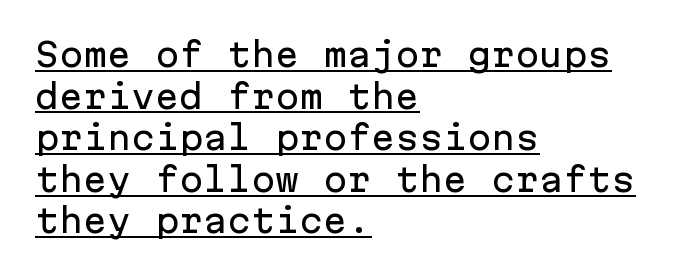
The image shows 32 px sans-serif type, upright, monospaced; set left-aligned, normal line spacing (1.3x), normal letter spacing, underlined; low stroke contrast and a medium x-height.
